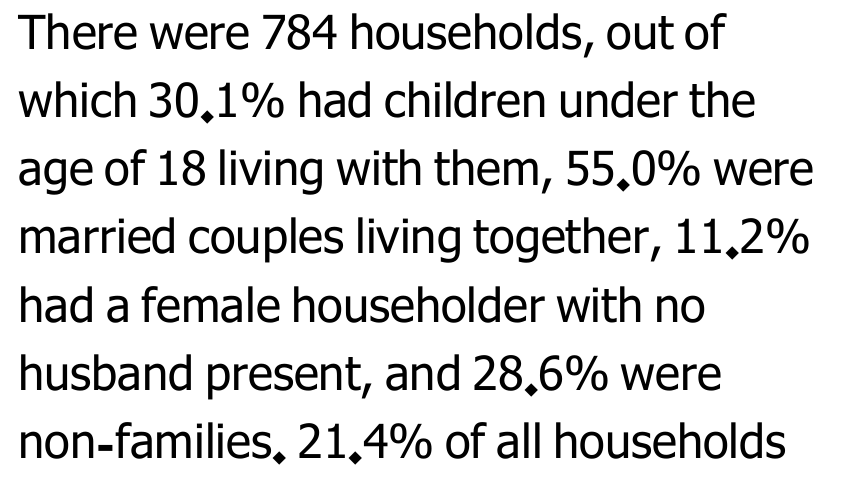
Each letter's strokes conclude bluntly, with no projecting serifs. The space directly below the letters is spotless. This block has exactly the height ordinary leading produces. This rendering leaves character spacing at its baseline value. The paragraph has a hard left edge and a soft right edge.
